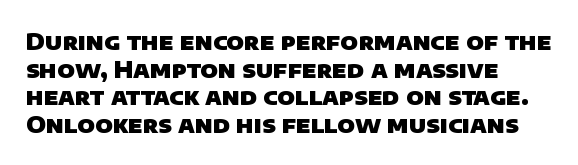
The passage is arranged the way most books set body copy — flush left. Each glyph is drawn with heavy, bold strokes. This sample uses plain, unmodified letter spacing. Only glyphs here, with clear space below each row.
